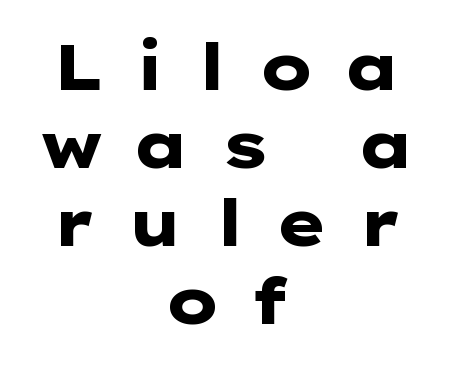
{"serif": "no", "italic": "no", "bold": "yes", "weight": "heavy", "width": "wide", "stroke_contrast": "low", "x_height": "medium", "monospaced": "no", "underline": "no", "align": "center", "line_spacing_ratio": 1.2, "letter_spacing": "wide", "letter_spacing_em": 0.45, "glyph_px": 65}
